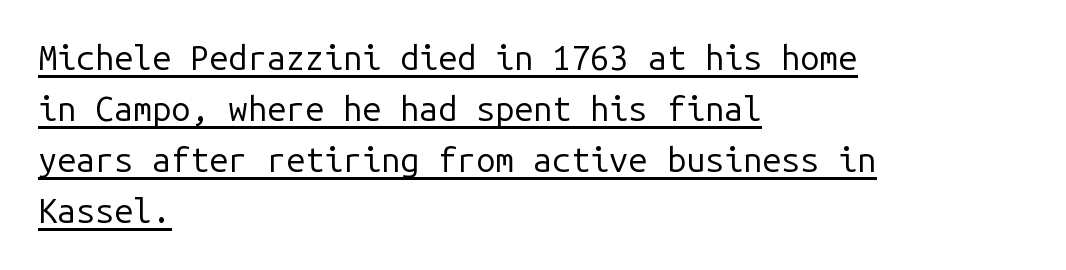
The image shows 34 px regular-weight sans-serif type, upright, monospaced; set left-aligned, normal line spacing (1.5x), normal letter spacing, underlined; low stroke contrast and a medium x-height.
